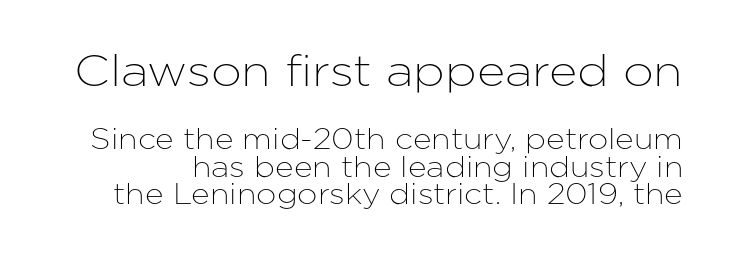
The image shows 44 px sans-serif type, upright; set tight line spacing (0.95x), normal letter spacing, not underlined; the first (top) block is 1.52x larger; low stroke contrast and a medium x-height.
